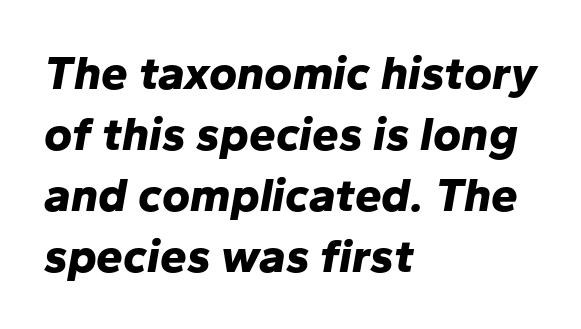
{"italic": "yes", "lean": "right", "slant_degrees": 10, "bold": "yes", "weight": "bold", "width": "normal", "stroke_contrast": "low", "x_height": "medium", "monospaced": "no", "underline": "no", "align": "left", "line_spacing": "normal", "line_spacing_ratio": 1.27, "letter_spacing": "normal", "letter_spacing_em": 0.0, "glyph_px": 48}
